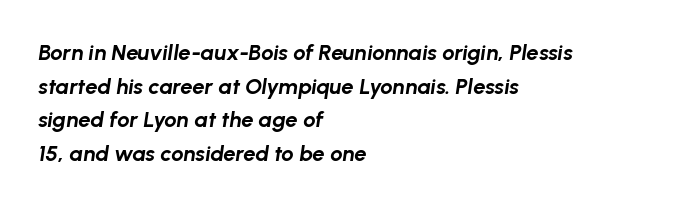
{"italic": "yes", "lean": "right", "slant_degrees": 8, "bold": "yes", "underline": "no", "align": "left", "line_spacing": "normal", "line_spacing_ratio": 1.53, "letter_spacing": "normal", "letter_spacing_em": 0.0, "glyph_px": 22}
